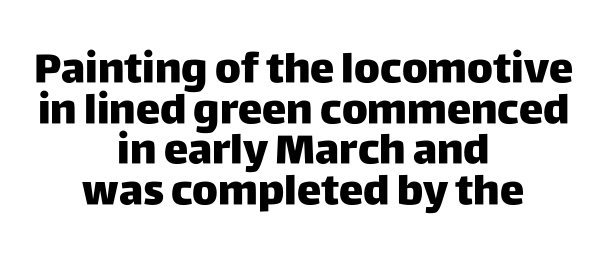
The image shows 41 px heavy sans-serif type, upright; set centered, tight line spacing (0.99x), normal letter spacing, not underlined; low stroke contrast and a large x-height.
